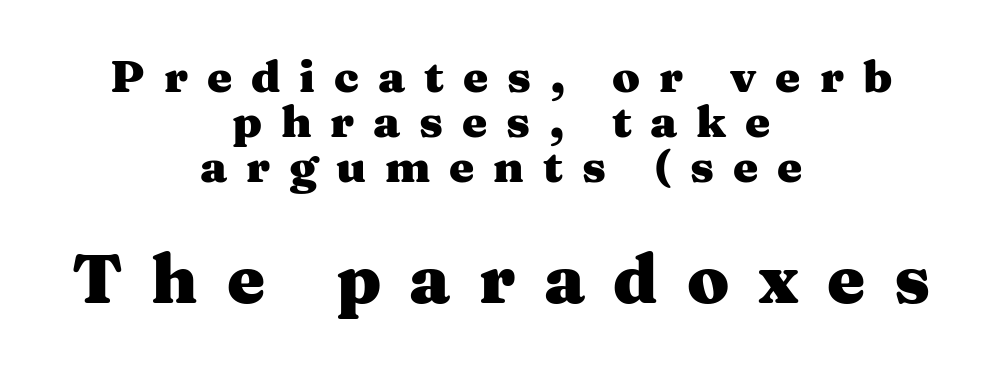
Top chunk: small. Bottom chunk: large. Ascenders rise straight up at ninety degrees. Has an underline been added? It has not. This is serif lettering, the kind often seen in printed books.
